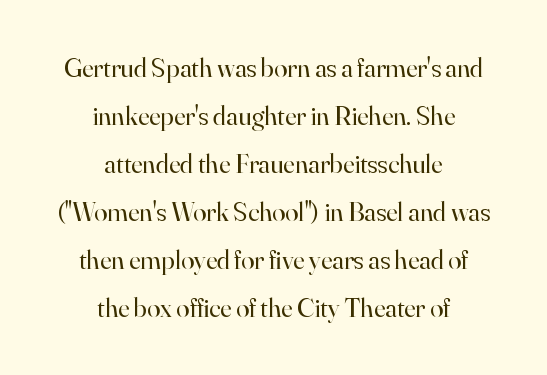
The image shows 27 px text type, upright; set centered, line spacing 1.78x, normal letter spacing, not underlined.
